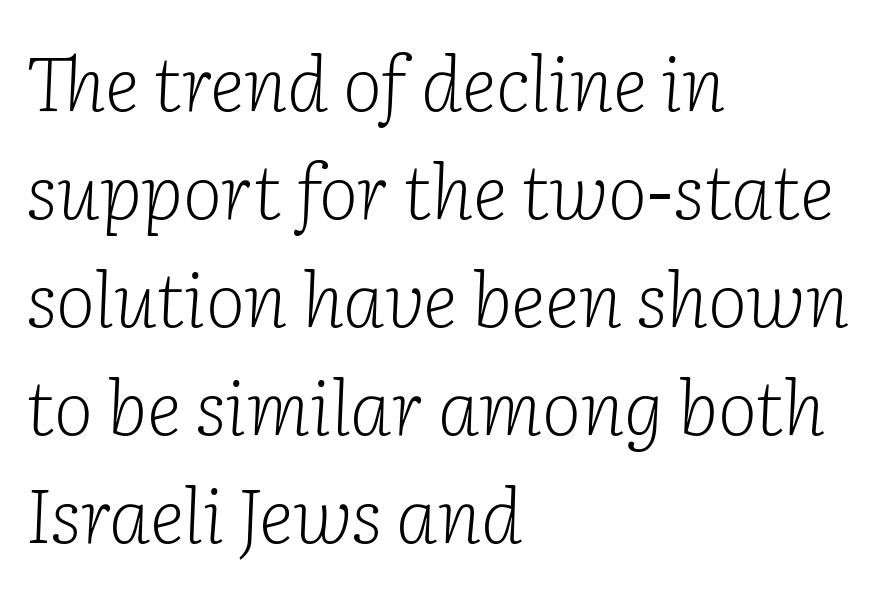
{"serif": "yes", "italic": "yes", "lean": "right", "slant_degrees": 2, "bold": "no", "weight": "light", "width": "normal", "stroke_contrast": "low", "x_height": "medium", "monospaced": "no", "underline": "no", "align": "left", "line_spacing": "normal", "line_spacing_ratio": 1.44, "letter_spacing": "normal", "letter_spacing_em": 0.0, "glyph_px": 75}
